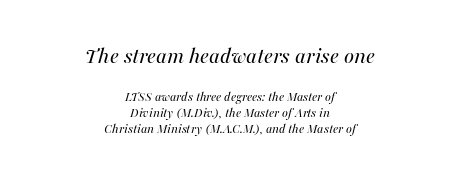
{"italic": "yes", "lean": "right", "slant_degrees": 16, "bold": "no", "underline": "no", "align": "center", "line_spacing": "tight", "line_spacing_ratio": 1.15, "letter_spacing": "normal", "letter_spacing_em": 0.0, "larger_block": "first", "size_ratio": 1.71, "glyph_px": 24}
